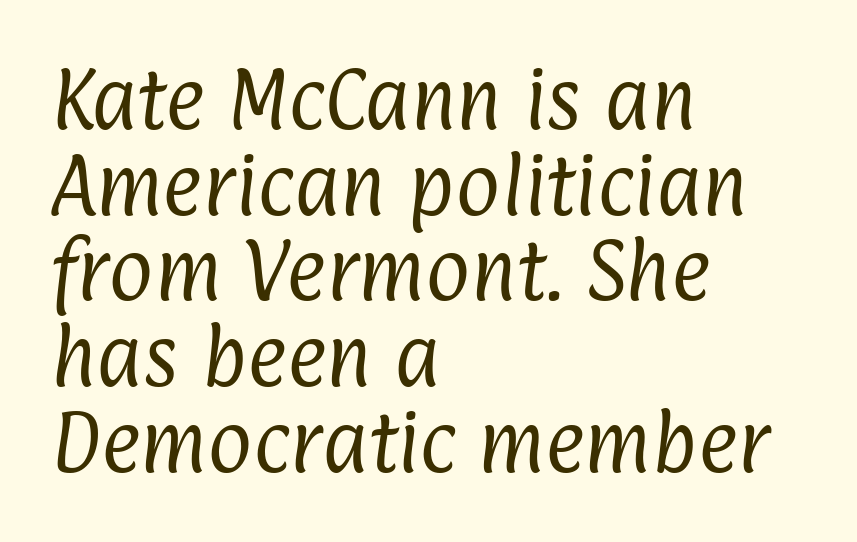
The image shows 68 px regular-weight, condensed sans-serif type; set left-aligned, normal line spacing (1.26x), normal letter spacing, not underlined; low stroke contrast and a medium x-height.
